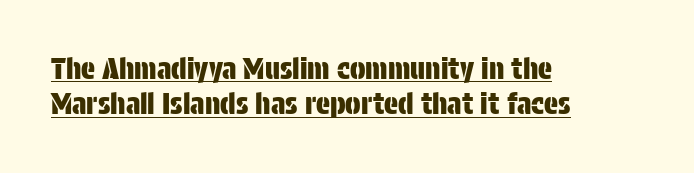
{"serif": "no", "italic": "no", "width": "condensed", "stroke_contrast": "low", "x_height": "large", "monospaced": "no", "underline": "yes", "align": "left", "line_spacing_ratio": 1.22, "letter_spacing": "normal", "letter_spacing_em": 0.0, "glyph_px": 29}
